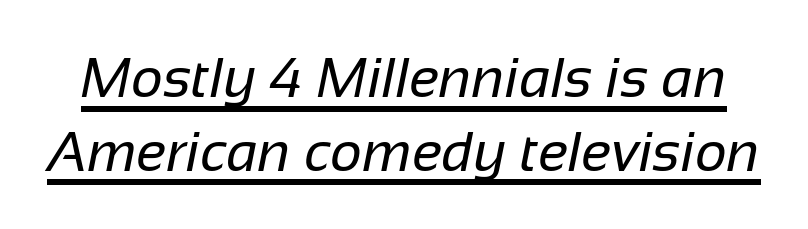
{"serif": "no", "bold": "no", "weight": "regular", "width": "normal", "stroke_contrast": "low", "x_height": "medium", "monospaced": "no", "underline": "yes", "line_spacing": "normal", "line_spacing_ratio": 1.32, "letter_spacing": "normal", "letter_spacing_em": 0.0, "glyph_px": 56}
